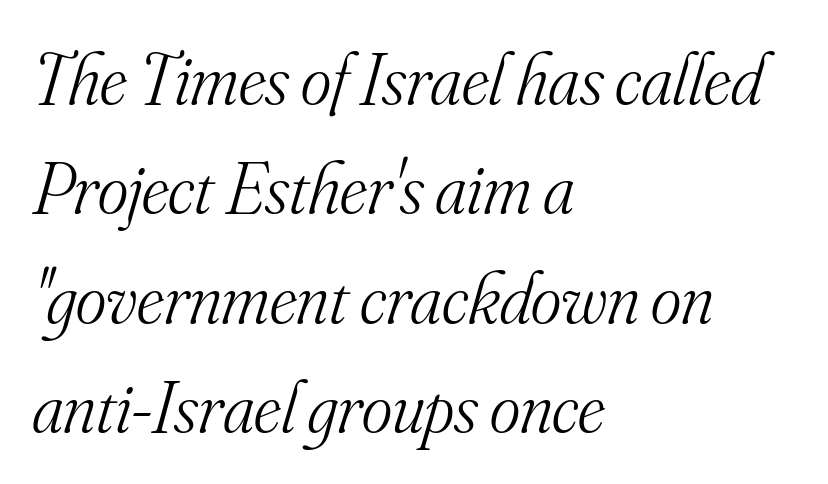
Q: Is the text bold? A: No.
Q: Is the text italic (slanted)? A: Yes, it leans right by about 16 degrees.
Q: Is the typeface a serif or a sans-serif typeface? A: Serif.
Q: Is the text underlined? A: No.
Q: How is the paragraph aligned? A: Left-aligned.
Q: Is the spacing between letters normal or unusually wide? A: Normal.
Q: Is the spacing between lines tight, normal or loose? A: Normal.
Q: Width (condensed, normal, or wide)? A: Normal.
Q: Stroke contrast? A: Medium.
Q: x-height? A: Small.
Q: Monospaced? A: No.
